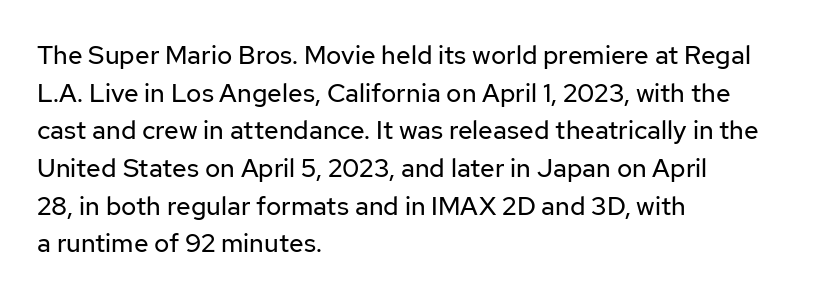
This sample is left-justified, so line endings fall wherever the words run out. Short note: letters normally spaced. These lines were composed using upright roman letters. Nothing heavy about these letters — not bold at all. The glyphs are unaccompanied by any horizontal stroke below them. Quick note: interline space is typical.
